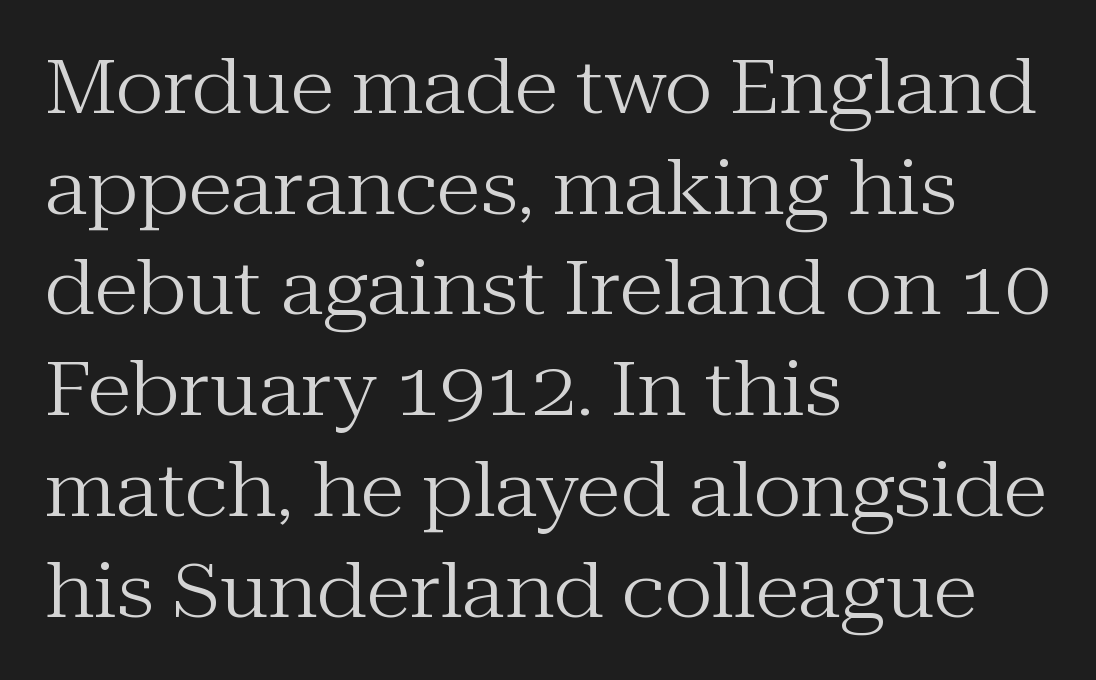
Q: Is the text bold? A: No.
Q: Is the text italic (slanted)? A: No, it is upright.
Q: Is the typeface a serif or a sans-serif typeface? A: Serif.
Q: Is the text underlined? A: No.
Q: How is the paragraph aligned? A: Left-aligned.
Q: Is the spacing between letters normal or unusually wide? A: Normal.
Q: Is the spacing between lines tight, normal or loose? A: Normal.
Q: Width (condensed, normal, or wide)? A: Normal.
Q: Stroke contrast? A: Medium.
Q: x-height? A: Medium.
Q: Monospaced? A: No.
